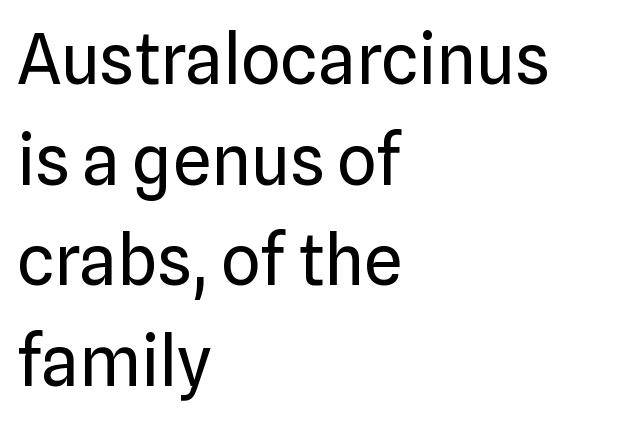
Q: Is the text bold? A: No.
Q: Is the text italic (slanted)? A: No, it is upright.
Q: Is the typeface a serif or a sans-serif typeface? A: Sans-serif.
Q: Is the text underlined? A: No.
Q: How is the paragraph aligned? A: Left-aligned.
Q: Is the spacing between letters normal or unusually wide? A: Normal.
Q: Is the spacing between lines tight, normal or loose? A: Normal.
Q: Width (condensed, normal, or wide)? A: Normal.
Q: Stroke contrast? A: Low.
Q: x-height? A: Medium.
Q: Monospaced? A: No.
